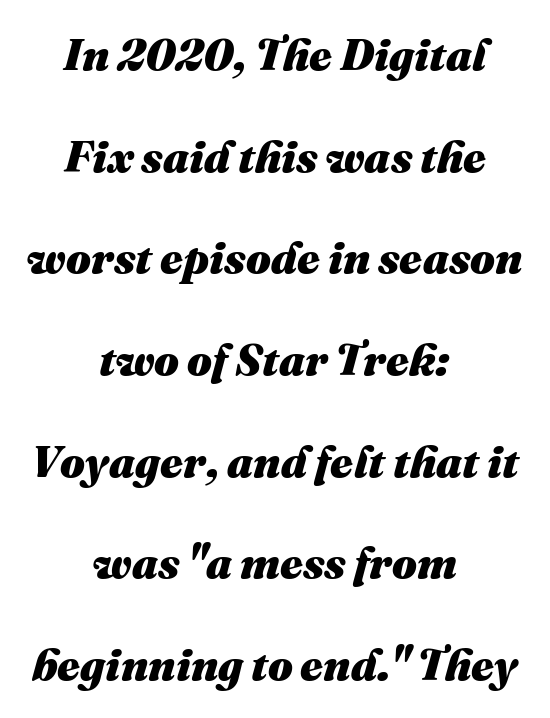
The image shows 44 px heavy type, italic (leaning right); set centered, loose line spacing (2.31x), normal letter spacing, not underlined; medium stroke contrast and a medium x-height.
